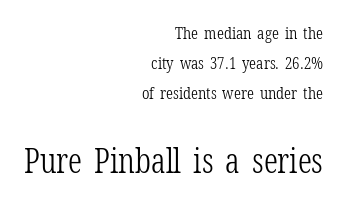
{"serif": "yes", "italic": "no", "bold": "no", "weight": "light", "width": "condensed", "stroke_contrast": "low", "x_height": "medium", "monospaced": "no", "underline": "no", "align": "right", "line_spacing_ratio": 1.77, "letter_spacing": "normal", "letter_spacing_em": 0.0, "larger_block": "second", "size_ratio": 2.0, "glyph_px": 34}
